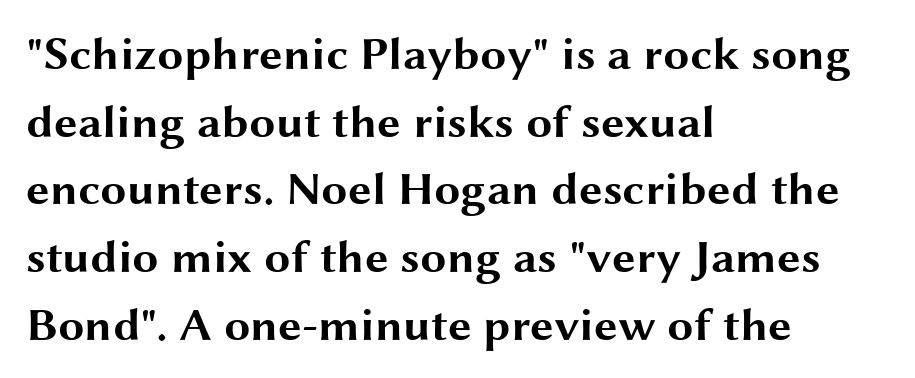
The letters sit at their default tracking, neither squeezed nor spread. The rendering uses natural spacing where letterforms have individual widths. Posture: vertical. Notice how thick the strokes are: this is what a full bold looks like.
